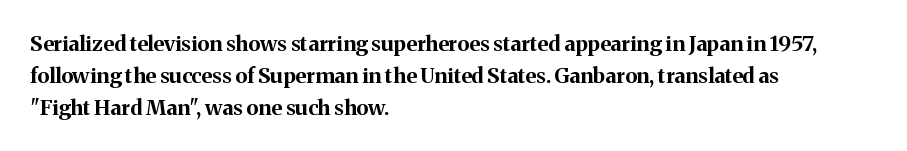
Q: Is the text bold? A: Yes.
Q: Is the text italic (slanted)? A: No, it is upright.
Q: Is the text underlined? A: No.
Q: How is the paragraph aligned? A: Left-aligned.
Q: Is the spacing between letters normal or unusually wide? A: Normal.
Q: Is the spacing between lines tight, normal or loose? A: Normal.
